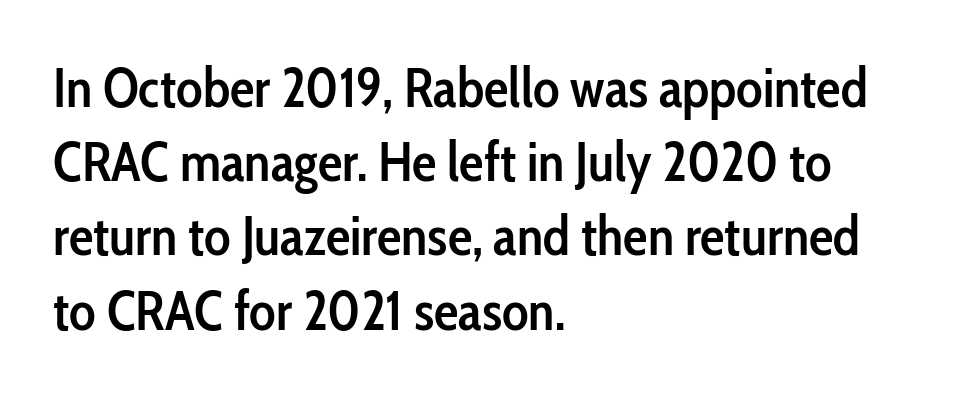
Look at the bottom of the vertical strokes: they stop flat, with no serifs. Vertical spacing — default. The face used here is a semibold: visibly heavier than regular, lighter than bold. You could not count columns in this text — the font is proportionally spaced. Words float on clear page, feet unadorned.
